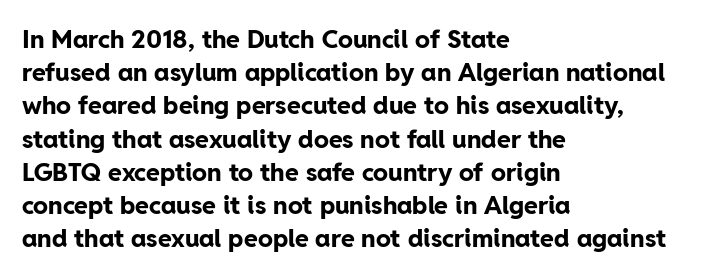
Q: Is the text bold? A: Yes.
Q: Is the text italic (slanted)? A: No, it is upright.
Q: Is the text underlined? A: No.
Q: How is the paragraph aligned? A: Left-aligned.
Q: Is the spacing between letters normal or unusually wide? A: Normal.
Q: Is the spacing between lines tight, normal or loose? A: Normal.
